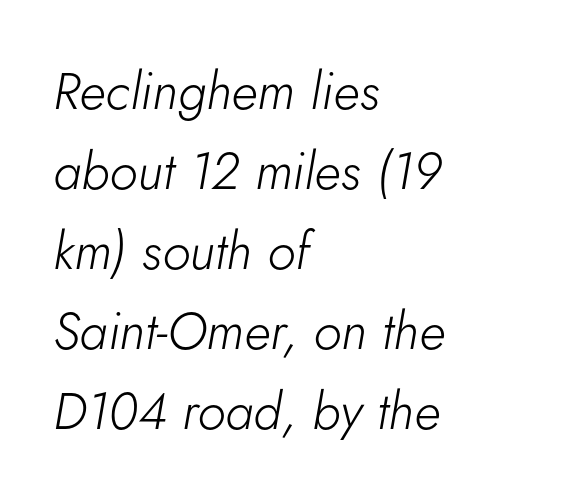
{"italic": "yes", "lean": "right", "slant_degrees": 5, "bold": "no", "weight": "light", "width": "normal", "stroke_contrast": "low", "x_height": "small", "monospaced": "no", "underline": "no", "align": "left", "line_spacing": "normal", "line_spacing_ratio": 1.54, "letter_spacing": "normal", "letter_spacing_em": 0.0, "glyph_px": 52}
